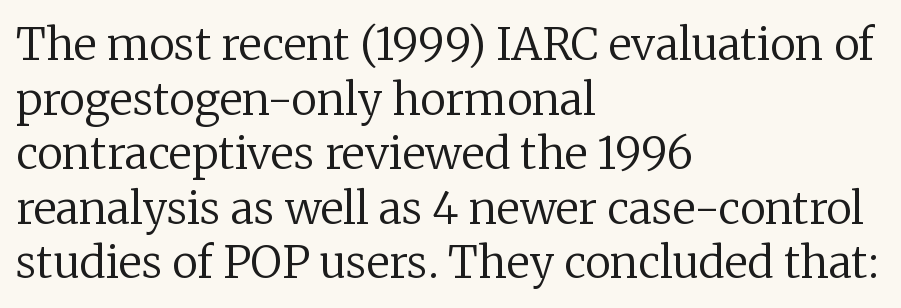
The image shows 44 px regular-weight serif type, upright; set left-aligned, line spacing 1.24x, normal letter spacing, not underlined; low stroke contrast and a medium x-height.
